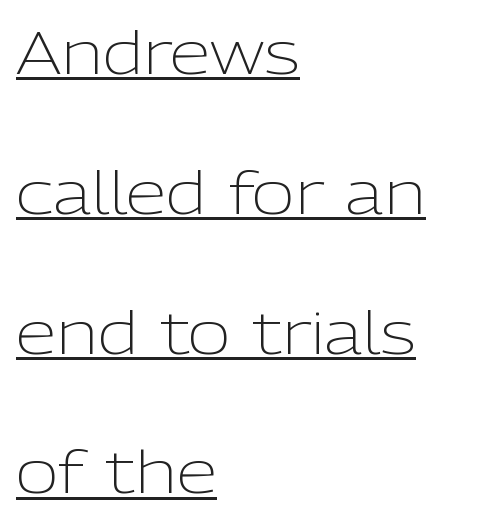
What kind of face is this? One without serifs — a sans. No letter is thick-stroked: the sample isn't bold. Vertically, the passage feels expansive, rows floating well apart. Observe the ordinary spacing: letters are neighbours, not strangers.
